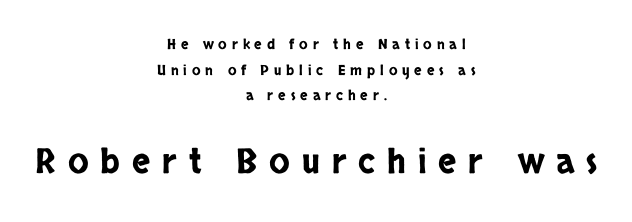
The image shows 34 px condensed sans-serif type, upright; set centered, line spacing 1.83x, unusually wide letter spacing (+0.35 em), not underlined; the second (bottom) block is 2.43x larger; low stroke contrast and a large x-height.
